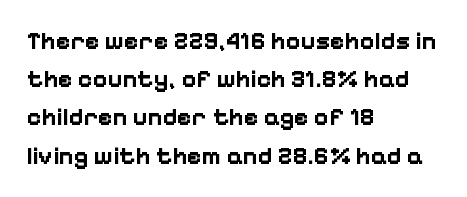
{"italic": "no", "bold": "yes", "underline": "no", "align": "left", "line_spacing": "normal", "line_spacing_ratio": 1.53, "letter_spacing": "normal", "letter_spacing_em": 0.0, "glyph_px": 25}
